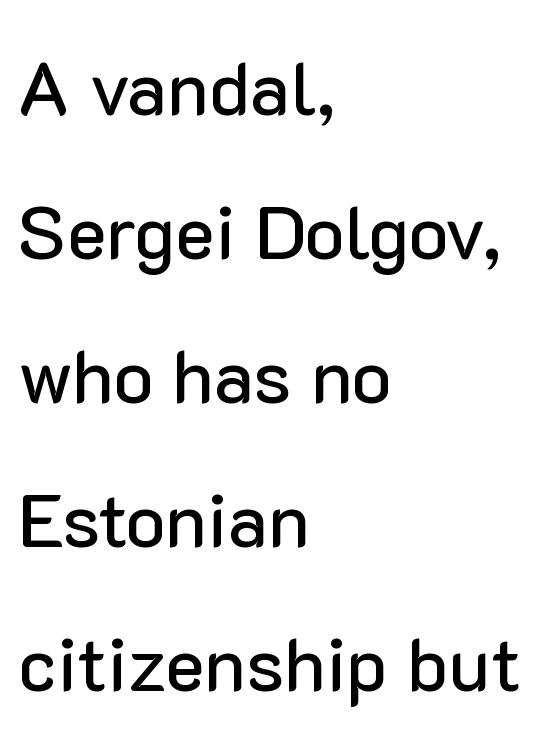
{"serif": "no", "italic": "no", "width": "normal", "stroke_contrast": "low", "x_height": "medium", "monospaced": "no", "underline": "no", "align": "left", "line_spacing": "loose", "line_spacing_ratio": 1.92, "letter_spacing": "normal", "letter_spacing_em": 0.0, "glyph_px": 75}
